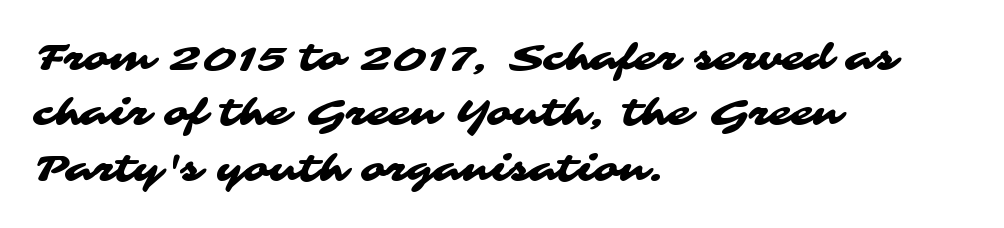
{"serif": "no", "width": "wide", "stroke_contrast": "medium", "x_height": "medium", "monospaced": "no", "underline": "no", "align": "left", "line_spacing": "normal", "line_spacing_ratio": 1.5, "letter_spacing": "normal", "letter_spacing_em": 0.0, "glyph_px": 37}
